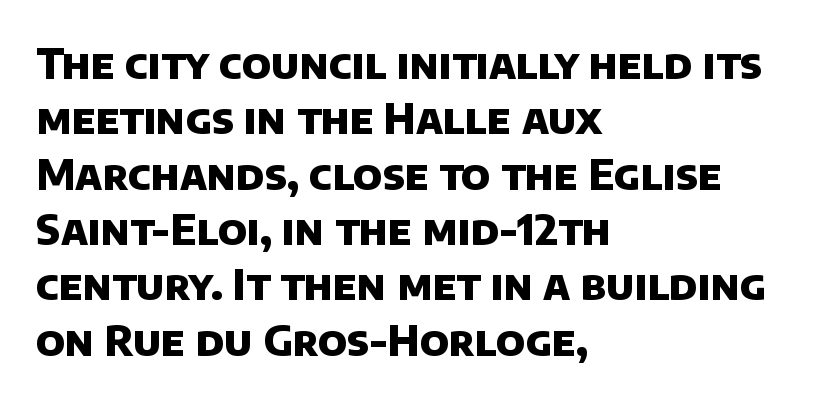
Q: Is the text bold? A: Yes.
Q: Is the typeface a serif or a sans-serif typeface? A: Sans-serif.
Q: Is the text underlined? A: No.
Q: How is the paragraph aligned? A: Left-aligned.
Q: Is the spacing between letters normal or unusually wide? A: Normal.
Q: Is the spacing between lines tight, normal or loose? A: Normal.
Q: Width (condensed, normal, or wide)? A: Normal.
Q: Stroke contrast? A: Low.
Q: x-height? A: Large.
Q: Monospaced? A: No.
